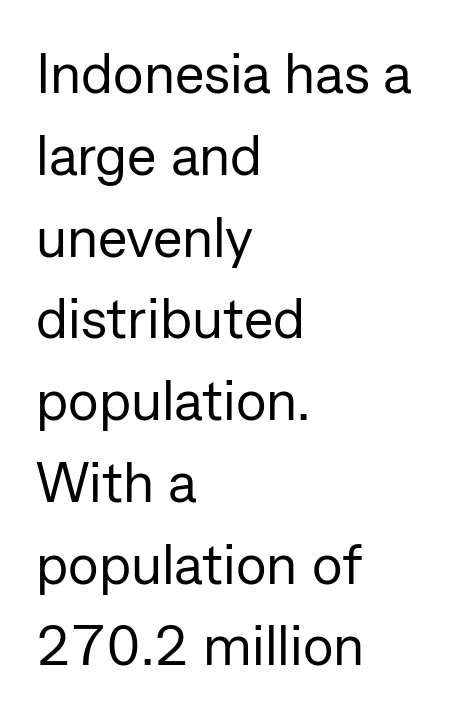
This rendering employs a face without finishing strokes, i.e., a sans-serif. A typesetter would call this proportional, since set widths differ per character. Rendered with straight, roman letterforms. Between one letter and the next there's only the usual sliver of space.
